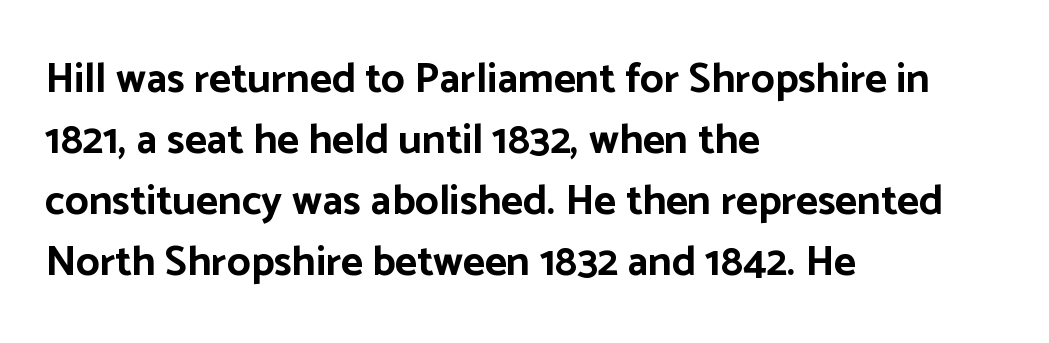
{"serif": "no", "italic": "no", "bold": "yes", "weight": "bold", "width": "normal", "stroke_contrast": "low", "x_height": "medium", "monospaced": "no", "underline": "no", "align": "left", "line_spacing": "normal", "line_spacing_ratio": 1.45, "letter_spacing": "normal", "letter_spacing_em": 0.0, "glyph_px": 42}
